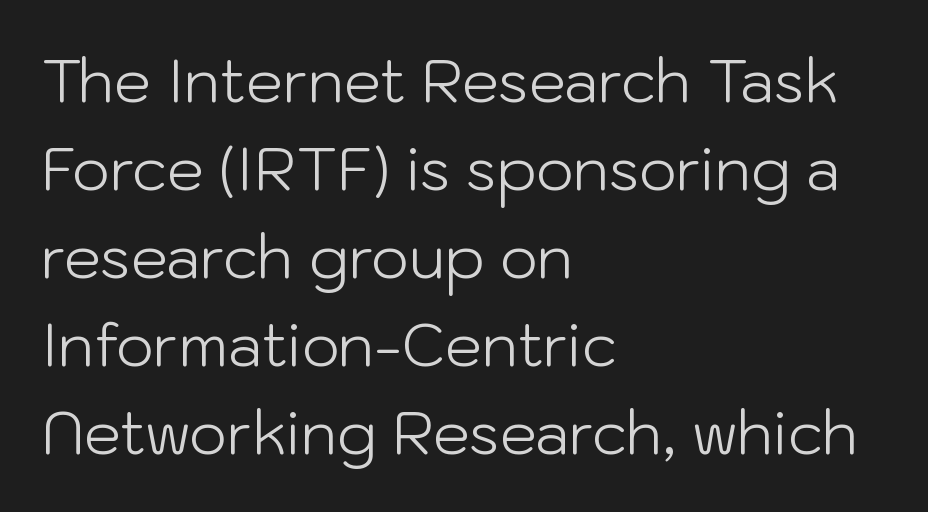
The image shows 59 px light sans-serif type, upright; set left-aligned, normal line spacing (1.49x), normal letter spacing, not underlined; low stroke contrast and a medium x-height.
